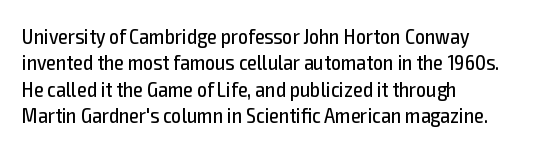
Q: Is the text bold? A: No.
Q: Is the text italic (slanted)? A: No, it is upright.
Q: Is the text underlined? A: No.
Q: How is the paragraph aligned? A: Left-aligned.
Q: Is the spacing between letters normal or unusually wide? A: Normal.
